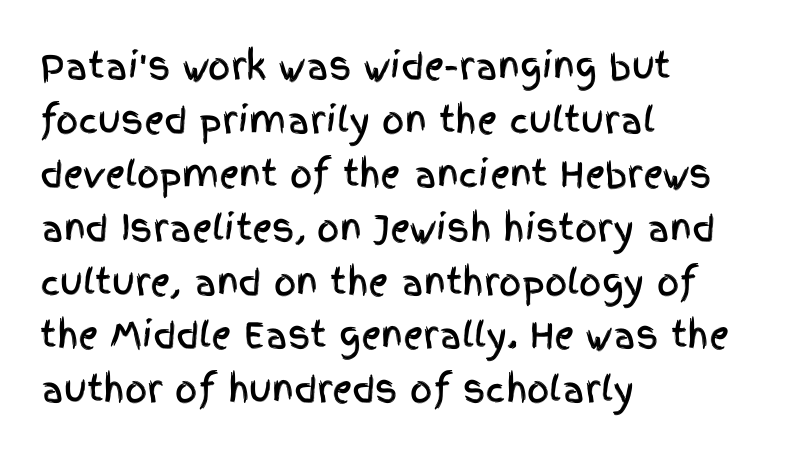
{"serif": "no", "italic": "no", "width": "condensed", "x_height": "large", "monospaced": "no", "underline": "no", "align": "left", "line_spacing": "normal", "line_spacing_ratio": 1.54, "letter_spacing": "normal", "letter_spacing_em": 0.0, "glyph_px": 35}
